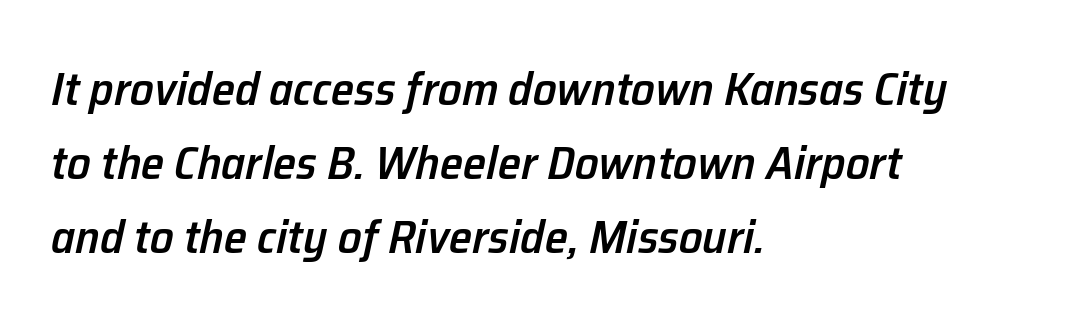
Q: Is the text bold? A: Semi-bold.
Q: Is the text italic (slanted)? A: Yes, it leans right by about 12 degrees.
Q: Is the text underlined? A: No.
Q: How is the paragraph aligned? A: Left-aligned.
Q: Is the spacing between letters normal or unusually wide? A: Normal.
Q: Is the spacing between lines tight, normal or loose? A: Normal.
Q: Width (condensed, normal, or wide)? A: Normal.
Q: Stroke contrast? A: Low.
Q: x-height? A: Medium.
Q: Monospaced? A: No.
